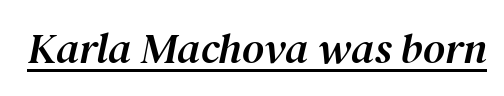
The image shows 43 px serif type, italic (leaning right); set normal letter spacing, underlined; medium stroke contrast and a medium x-height.
